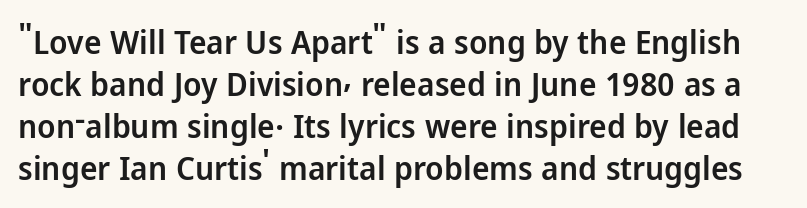
Q: Is the text bold? A: Semi-bold.
Q: Is the text italic (slanted)? A: No, it is upright.
Q: Is the typeface a serif or a sans-serif typeface? A: Sans-serif.
Q: Is the text underlined? A: No.
Q: Is the spacing between letters normal or unusually wide? A: Normal.
Q: Is the spacing between lines tight, normal or loose? A: Normal.
Q: Width (condensed, normal, or wide)? A: Normal.
Q: Stroke contrast? A: Low.
Q: x-height? A: Medium.
Q: Monospaced? A: No.
